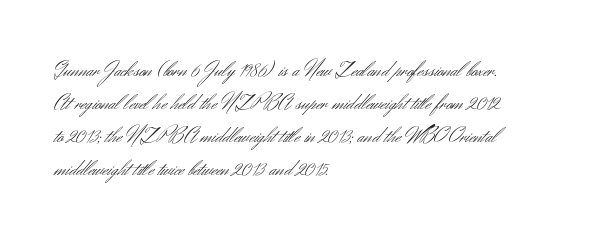
Honestly, the row spacing looks completely unremarkable. Caption: face not bold, strokes unweighted. This rendering features lettering with no underline. The setting favours the left margin, as ordinary paragraphs usually do.
